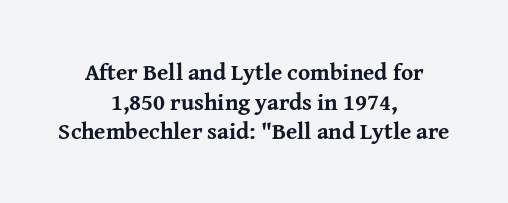
The image shows 23 px bold type, upright; set centered, normal line spacing (1.29x), normal letter spacing, not underlined.
